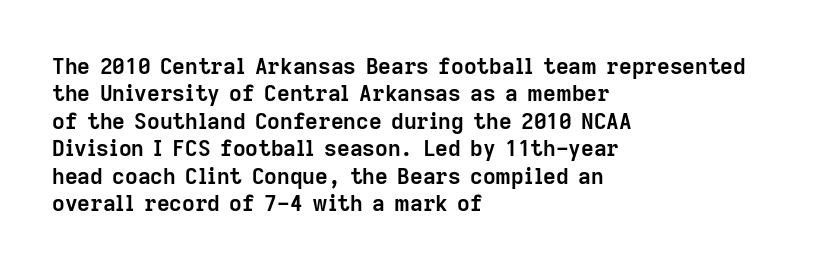
Only glyphs here, with clear space below each row. The type sits square on the baseline with zero lean. Short note: letters normally spaced. Summary of vertical rhythm: regular, with standard interline spacing. Thick stems and heavy bowls — unmistakably bold. Short and long lines alike share a common starting point at left.
